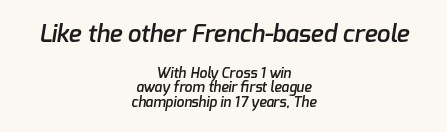
This rendering features lettering with no underline. Type size steps down from the first block to the second. Baseline-to-baseline distance is barely more than the letter height. A fair bit of extra ink — the face is semibold, not bold. The lines in this sample share a center point and differ in where they start and stop.
